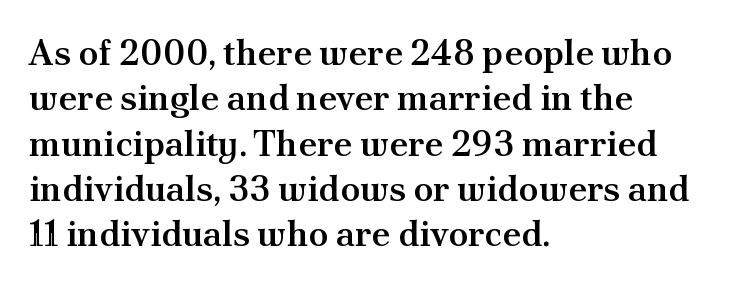
Students, observe: this is what conventionally led text looks like. These lines stack with their left ends in a neat column. Note the varied advance widths — an 'i' is clearly narrower than an 'm'. No word sits above an underline.
